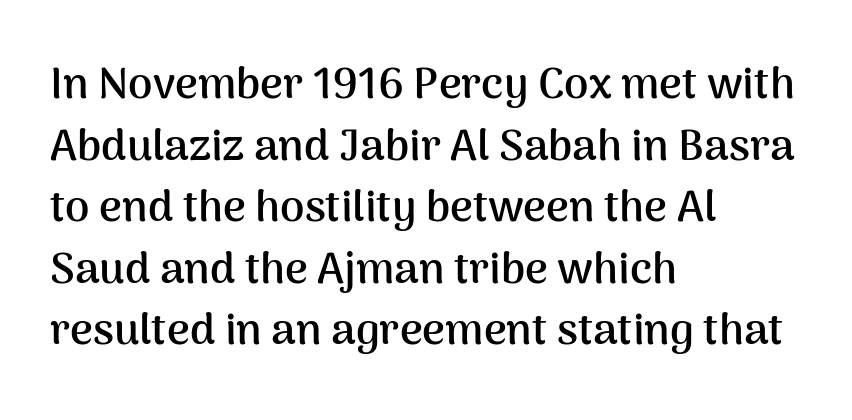
{"serif": "no", "italic": "no", "bold": "yes", "weight": "semibold", "width": "normal", "stroke_contrast": "medium", "x_height": "medium", "monospaced": "no", "underline": "no", "align": "left", "line_spacing": "normal", "line_spacing_ratio": 1.4, "letter_spacing": "normal", "letter_spacing_em": 0.0, "glyph_px": 44}
